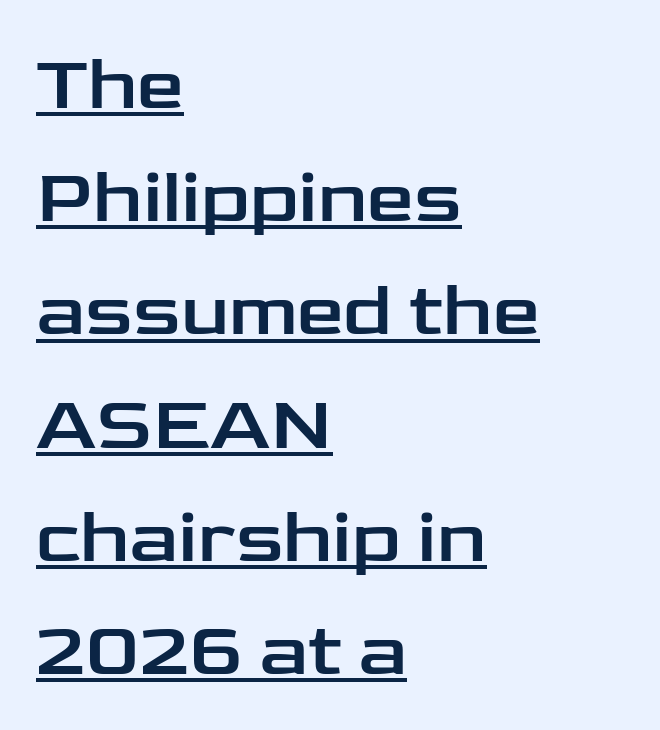
Looks like someone drew a line under every word here. The font family rendered here belongs to the sans-serif group. Each word holds together tightly as a unit, with standard inter-letter gaps. A typesetter would call this leading conventional body-copy spacing.
